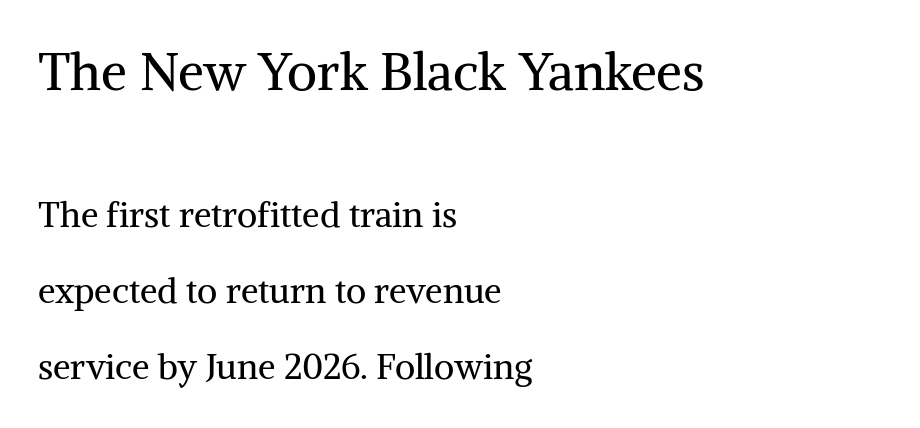
Q: Is the text bold? A: No.
Q: Is the text italic (slanted)? A: No, it is upright.
Q: Is the typeface a serif or a sans-serif typeface? A: Serif.
Q: Is the text underlined? A: No.
Q: How is the paragraph aligned? A: Left-aligned.
Q: Is the spacing between letters normal or unusually wide? A: Normal.
Q: Is the spacing between lines tight, normal or loose? A: Loose.
Q: Which block of text is set in a larger size, the first (top) or the second (bottom)? A: The first (top) one.
Q: Width (condensed, normal, or wide)? A: Normal.
Q: Stroke contrast? A: Medium.
Q: x-height? A: Medium.
Q: Monospaced? A: No.
